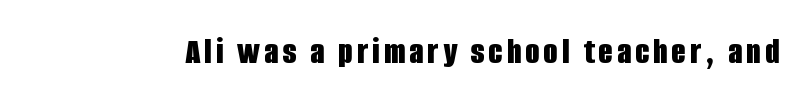
Plain, unruled lines of type. The characters display no serif detailing; their extremities are plain. Rendered with straight, roman letterforms. Summary of weight: heavy, a full bold. These lines are rendered in a variable-pitch font.
